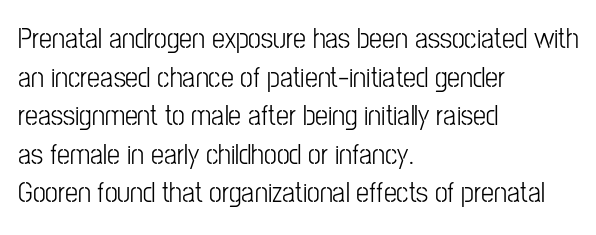
Q: Is the text italic (slanted)? A: No, it is upright.
Q: Is the typeface a serif or a sans-serif typeface? A: Sans-serif.
Q: Is the text underlined? A: No.
Q: How is the paragraph aligned? A: Left-aligned.
Q: Is the spacing between letters normal or unusually wide? A: Normal.
Q: Is the spacing between lines tight, normal or loose? A: Normal.
Q: Width (condensed, normal, or wide)? A: Condensed.
Q: Stroke contrast? A: Low.
Q: x-height? A: Medium.
Q: Monospaced? A: No.
